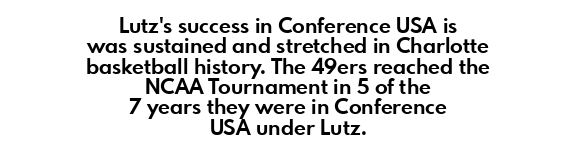
Quick note: not italic, upright. The rag falls on both sides of this text block equally. Honestly, there is no underline to notice here at all. You could call the tracking neutral — neither tight nor loose. This block would grow much taller if given ordinary leading; it's compressed now. Strong, thick strokes mark this as bold type.
